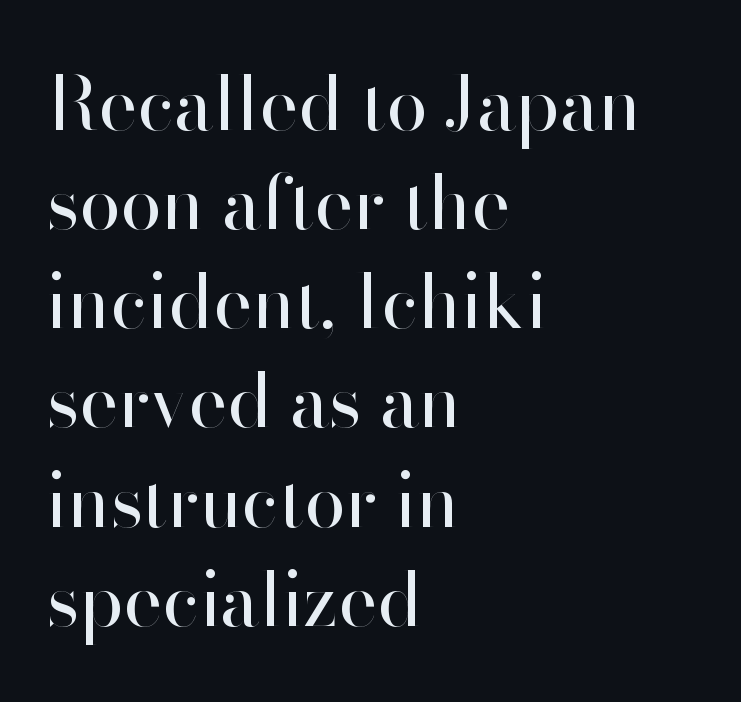
The image shows 74 px regular-weight sans-serif type, upright; set left-aligned, normal line spacing (1.34x), normal letter spacing, not underlined; high stroke contrast and a small x-height.
